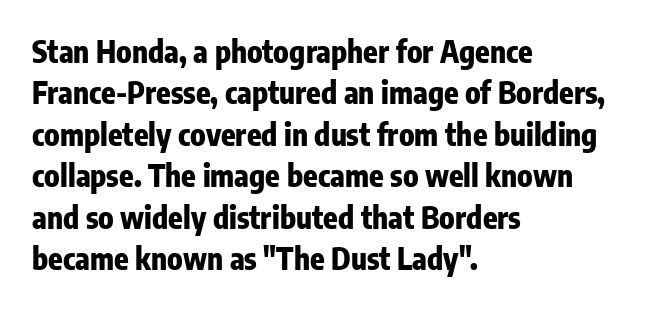
Typographically, this falls in the sans-serif category. This rendering leaves character spacing at its baseline value. A typesetter would call this leading conventional body-copy spacing. Set as a true bold cut, around the 700 mark. The paragraph has a hard left edge and a soft right edge.
